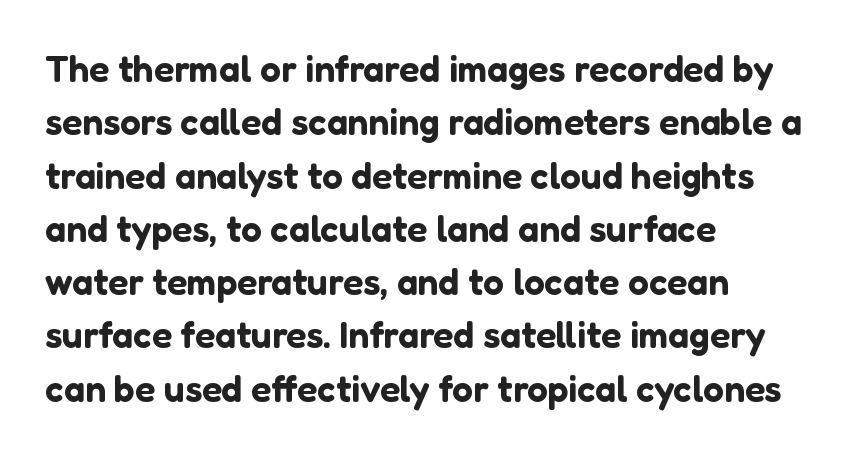
How are the letters spaced? Ordinarily, with no added tracking. The typesetter chose a ragged-right arrangement here. The area under the type is left untouched. This sample uses a sans-serif face. Varying glyph widths throughout — classic text-font behaviour.
